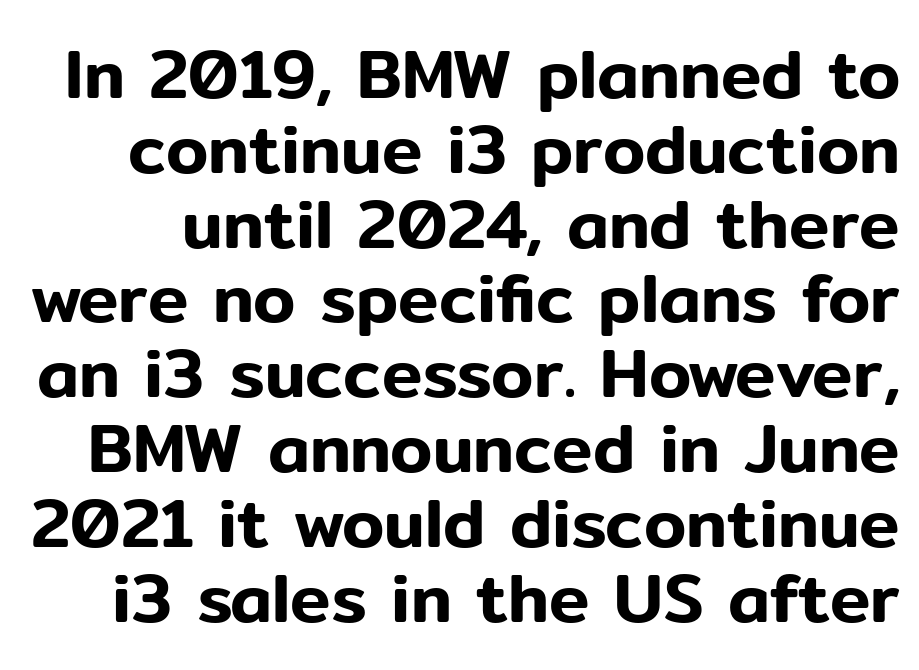
Letter spacing: default. Anything drawn beneath the words? Only blank space. This rendering employs a face without finishing strokes, i.e., a sans-serif. Regarding leading, the lines here are crowded together. The rendering uses natural spacing where letterforms have individual widths. Italic: no, the glyphs are upright roman.
